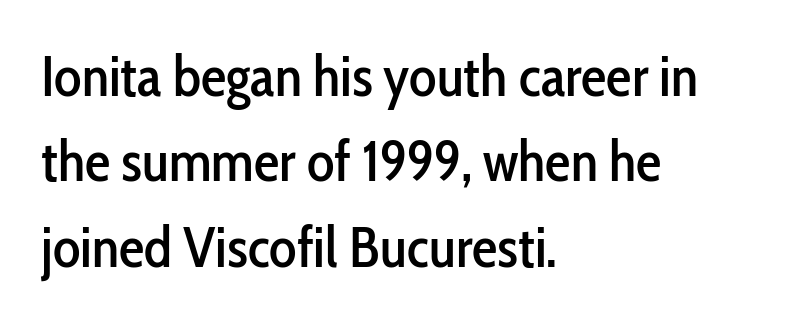
{"serif": "no", "italic": "no", "width": "condensed", "stroke_contrast": "low", "x_height": "medium", "monospaced": "no", "underline": "no", "align": "left", "line_spacing": "normal", "line_spacing_ratio": 1.5, "letter_spacing": "normal", "letter_spacing_em": 0.0, "glyph_px": 57}
